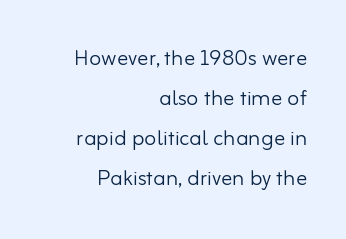
The passage shown is typed in a proportional face where columns would drift. If you drew a line through each stem, it would be perfectly vertical. These lines keep a tight, regular rhythm from letter to letter. Classification — sans serif. Words float on clear page, feet unadorned. Right-aligned paragraph, ragged on the left.
